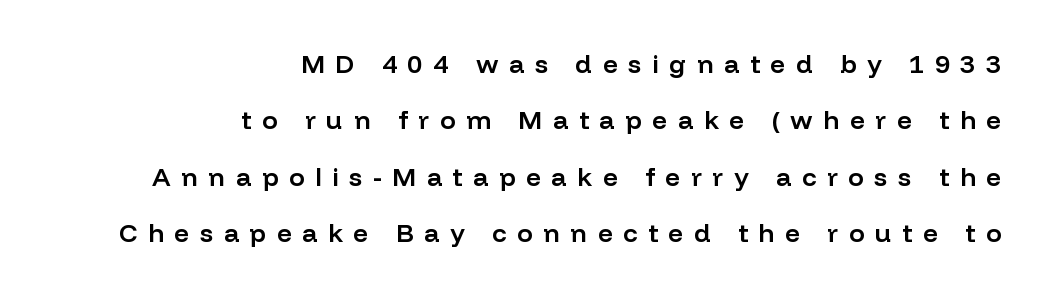
These lines stack with their right ends in a neat column. Does extra space separate the letters? Yes, quite a lot of it. Strokes here are thickened, but only to semibold level. The passage shown stacks its lines with a broad gap.
